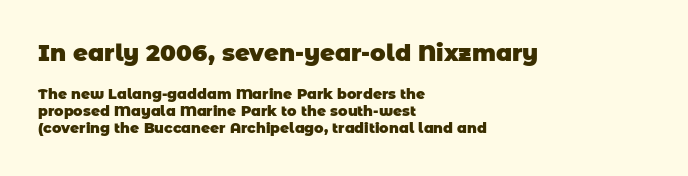
If you squint, the top block still reads clearly — it's the larger of the two. This sample is left-justified, so line endings fall wherever the words run out. In terms of weight, the rendering is a true, heavy bold. Compared with typical body copy, the letter spacing here is the same.
